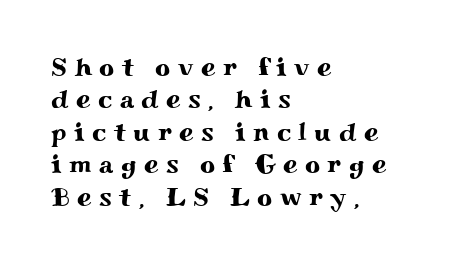
The paragraph shown leans on its left margin. The passage shown stacks its lines at a standard gap. Unmarked baselines from the first word to the last. Characters follow at a spacing far wider than the type designer built in.
